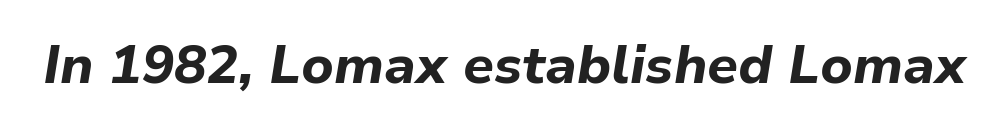
{"italic": "yes", "lean": "right", "slant_degrees": 9, "bold": "yes", "weight": "bold", "width": "normal", "stroke_contrast": "low", "x_height": "medium", "monospaced": "no", "underline": "no", "letter_spacing": "normal", "letter_spacing_em": 0.0, "glyph_px": 54}
